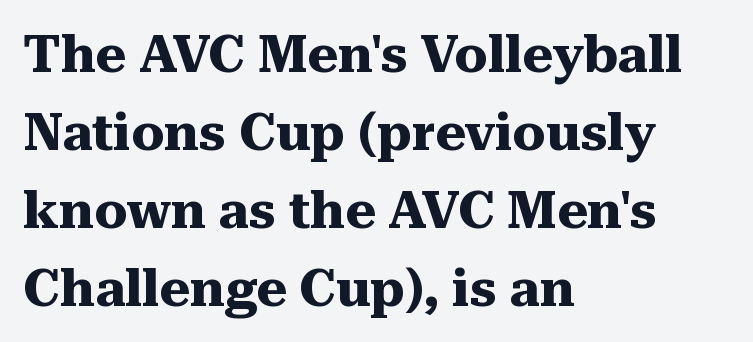
The setting favours the left margin, as ordinary paragraphs usually do. Note the varied advance widths — an 'i' is clearly narrower than an 'm'. Regarding leading, the lines here are spaced in the standard way. The typesetting leans heavy: a genuine bold. The area under the type is left untouched.
